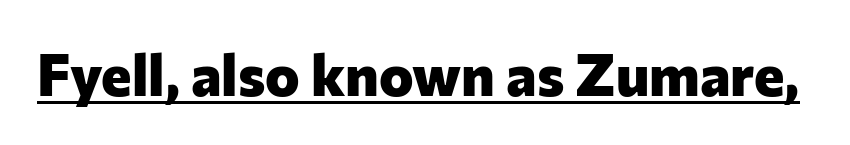
The image shows 58 px heavy sans-serif type, upright; set normal letter spacing, underlined; low stroke contrast and a medium x-height.
